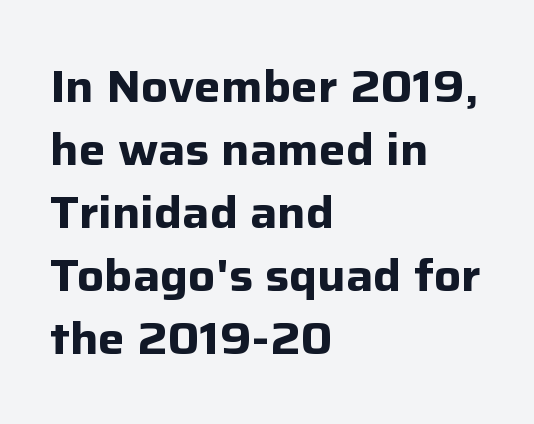
The image shows 45 px bold sans-serif type, upright; set left-aligned, normal line spacing (1.4x), normal letter spacing, not underlined; low stroke contrast and a medium x-height.
